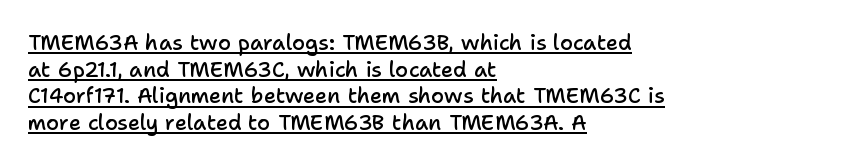
The image shows 21 px text type, upright; set left-aligned, normal line spacing (1.27x), normal letter spacing, underlined.
